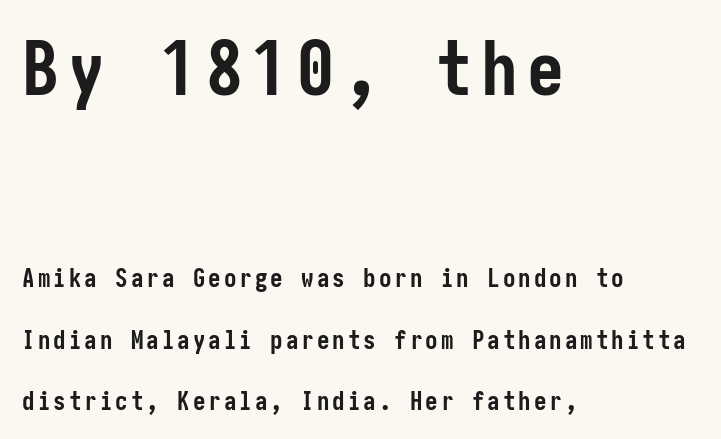
{"serif": "no", "italic": "no", "bold": "yes", "weight": "semibold", "width": "condensed", "stroke_contrast": "low", "x_height": "medium", "underline": "no", "align": "left", "line_spacing": "loose", "line_spacing_ratio": 2.45, "larger_block": "first", "size_ratio": 2.96, "glyph_px": 74}
